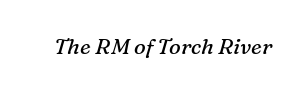
The image shows 22 px text type, italic (leaning right); set normal letter spacing, not underlined.
